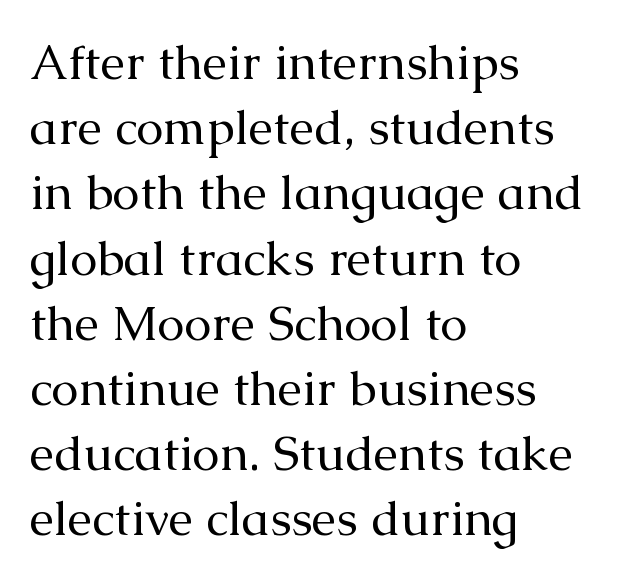
{"serif": "yes", "italic": "no", "bold": "no", "weight": "regular", "width": "normal", "stroke_contrast": "medium", "x_height": "medium", "monospaced": "no", "underline": "no", "align": "left", "line_spacing": "normal", "line_spacing_ratio": 1.33, "letter_spacing": "normal", "letter_spacing_em": 0.0, "glyph_px": 49}
